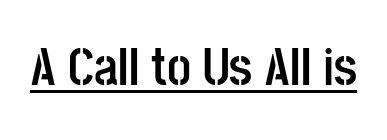
Q: Is the text bold? A: Yes.
Q: Is the text italic (slanted)? A: No, it is upright.
Q: Is the typeface a serif or a sans-serif typeface? A: Sans-serif.
Q: Is the text underlined? A: Yes.
Q: Is the spacing between letters normal or unusually wide? A: Normal.
Q: Width (condensed, normal, or wide)? A: Condensed.
Q: Stroke contrast? A: Low.
Q: x-height? A: Large.
Q: Monospaced? A: No.
